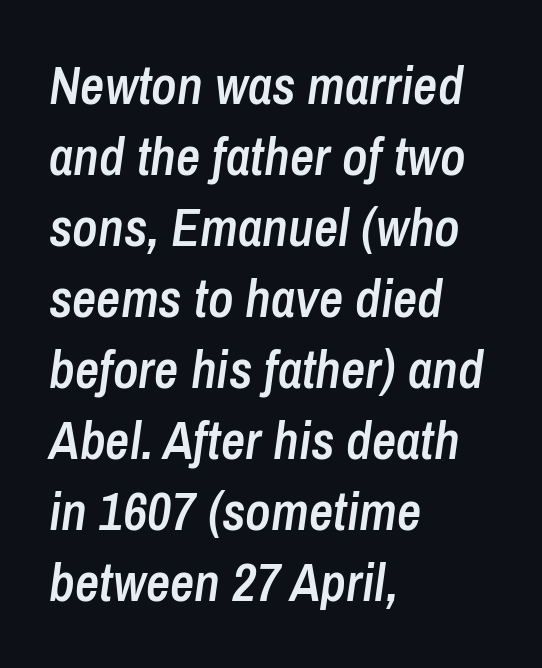
Q: Is the text bold? A: Semi-bold.
Q: Is the text italic (slanted)? A: Yes, it leans right by about 8 degrees.
Q: Is the text underlined? A: No.
Q: How is the paragraph aligned? A: Left-aligned.
Q: Is the spacing between letters normal or unusually wide? A: Normal.
Q: Is the spacing between lines tight, normal or loose? A: Normal.
Q: Width (condensed, normal, or wide)? A: Condensed.
Q: Stroke contrast? A: Low.
Q: x-height? A: Medium.
Q: Monospaced? A: No.
